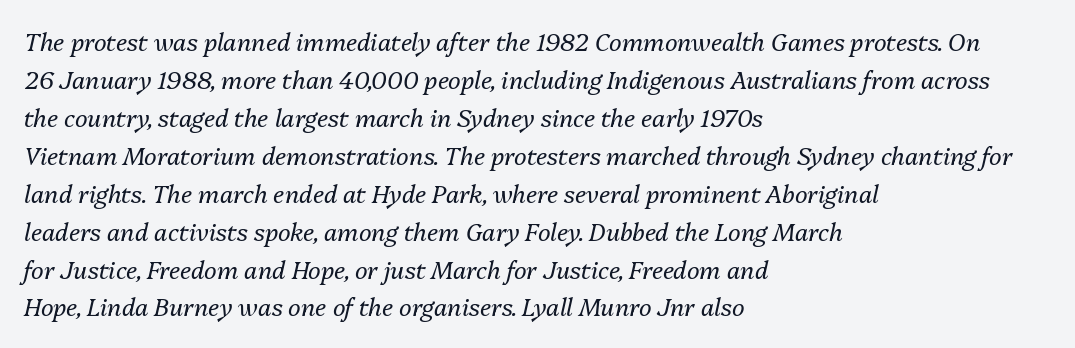
The image shows 24 px text type, italic (leaning right); set left-aligned, normal line spacing (1.58x), normal letter spacing, not underlined.
